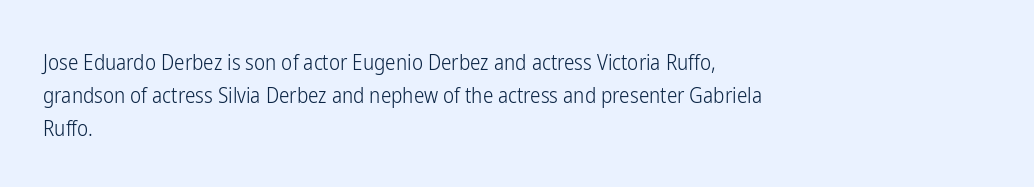
The image shows 21 px text type, upright; set left-aligned, normal line spacing (1.57x), normal letter spacing, not underlined.
